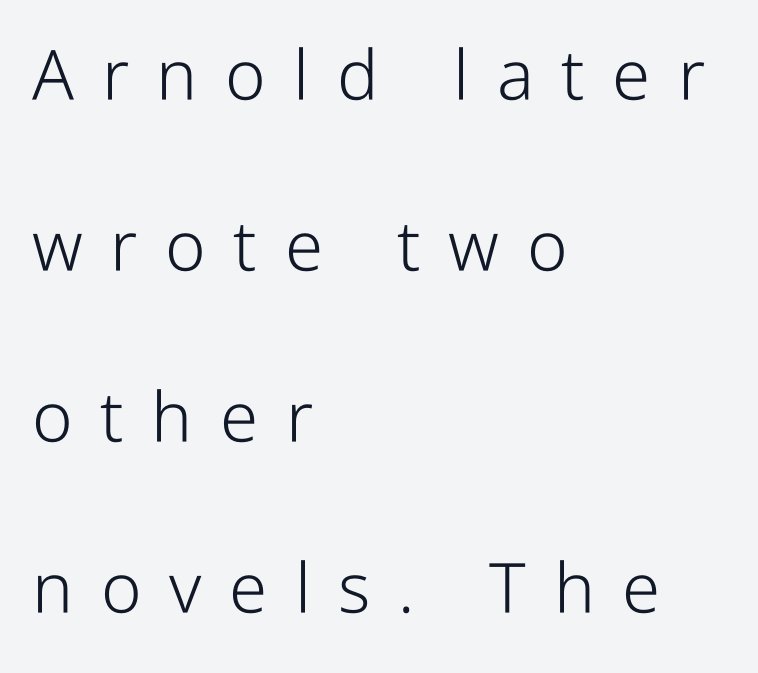
Q: Is the text bold? A: No.
Q: Is the text italic (slanted)? A: No, it is upright.
Q: Is the typeface a serif or a sans-serif typeface? A: Sans-serif.
Q: Is the text underlined? A: No.
Q: How is the paragraph aligned? A: Left-aligned.
Q: Is the spacing between letters normal or unusually wide? A: Unusually wide.
Q: Is the spacing between lines tight, normal or loose? A: Loose.
Q: Width (condensed, normal, or wide)? A: Condensed.
Q: Stroke contrast? A: Low.
Q: x-height? A: Medium.
Q: Monospaced? A: No.
